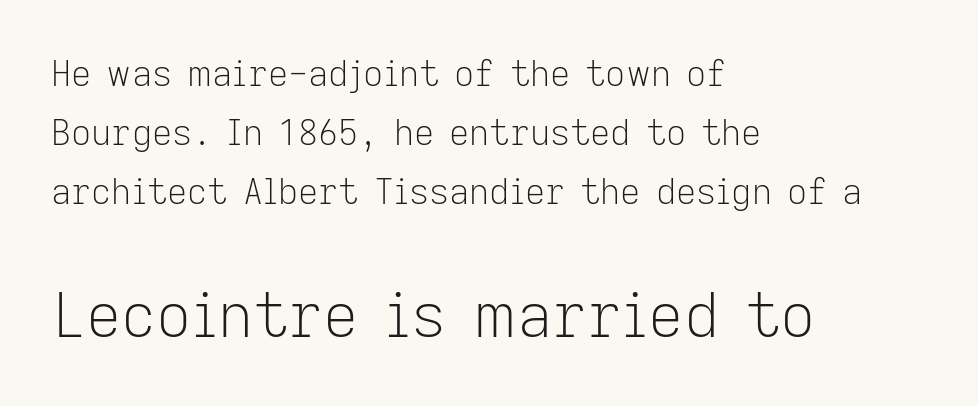
The image shows 61 px light sans-serif type, upright; set left-aligned, normal line spacing (1.69x), normal letter spacing, not underlined; the second (bottom) block is 1.74x larger; low stroke contrast and a medium x-height.
